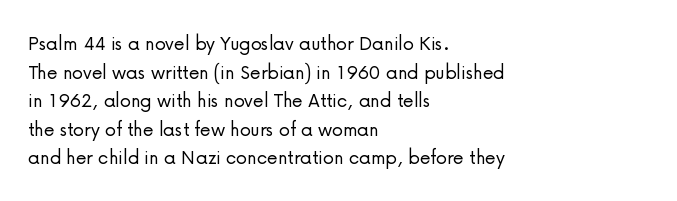
{"italic": "no", "bold": "no", "underline": "no", "align": "left", "line_spacing": "normal", "line_spacing_ratio": 1.3, "letter_spacing": "normal", "letter_spacing_em": 0.0, "glyph_px": 22}
